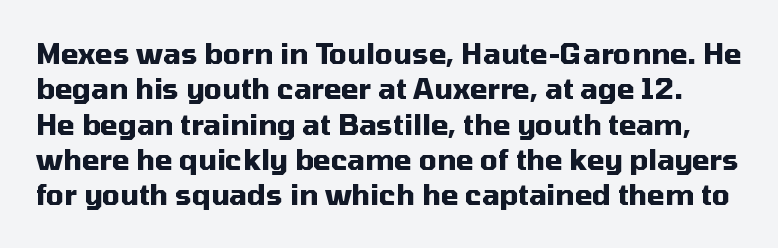
Notice how descenders clear the ascenders below comfortably — that's standard leading. These lines carry a lot of weight — the face is fully bold. Underlining? Definitely not there. These lines are rendered in a variable-pitch font. Is this a sans? Yes — the strokes have no serifs.
